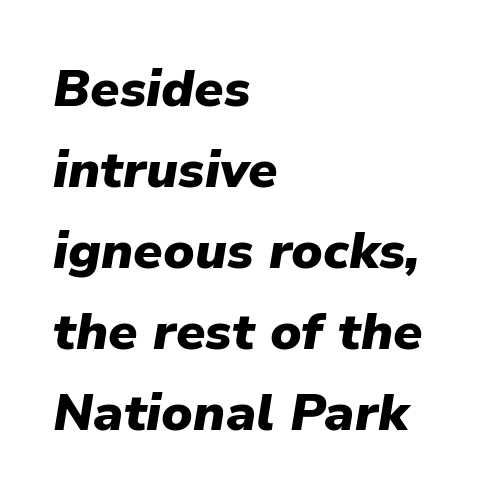
The image shows 52 px heavy type, italic (leaning right); set left-aligned, normal line spacing (1.56x), normal letter spacing, not underlined; low stroke contrast and a medium x-height.
